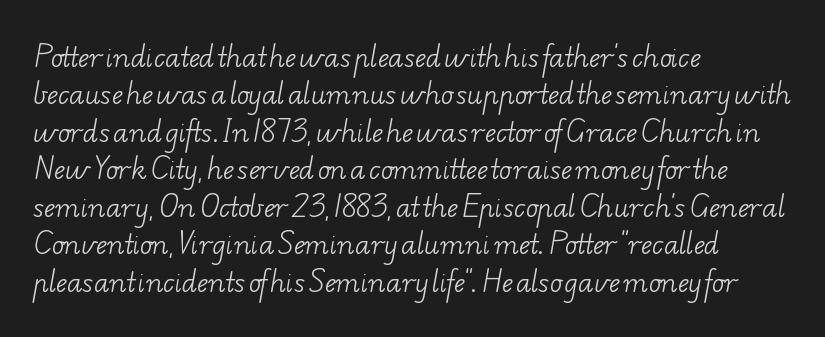
{"bold": "no", "underline": "no", "align": "left", "line_spacing": "normal", "line_spacing_ratio": 1.44, "letter_spacing": "normal", "letter_spacing_em": 0.0, "glyph_px": 26}
